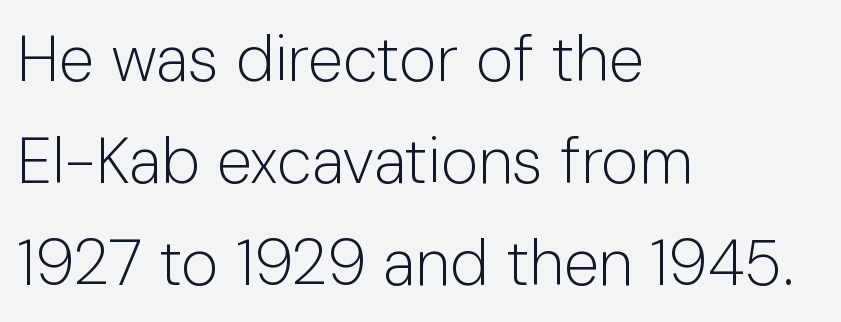
The image shows 64 px light sans-serif type, upright; set left-aligned, normal line spacing (1.59x), normal letter spacing, not underlined; low stroke contrast and a medium x-height.
